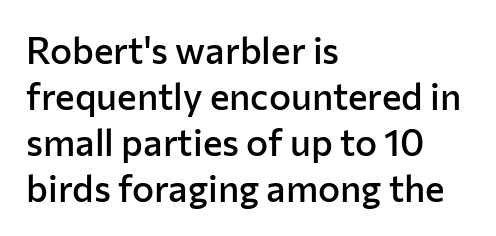
Q: Is the text bold? A: Semi-bold.
Q: Is the text italic (slanted)? A: No, it is upright.
Q: Is the typeface a serif or a sans-serif typeface? A: Sans-serif.
Q: Is the text underlined? A: No.
Q: How is the paragraph aligned? A: Left-aligned.
Q: Is the spacing between letters normal or unusually wide? A: Normal.
Q: Width (condensed, normal, or wide)? A: Normal.
Q: Stroke contrast? A: Low.
Q: x-height? A: Medium.
Q: Monospaced? A: No.
